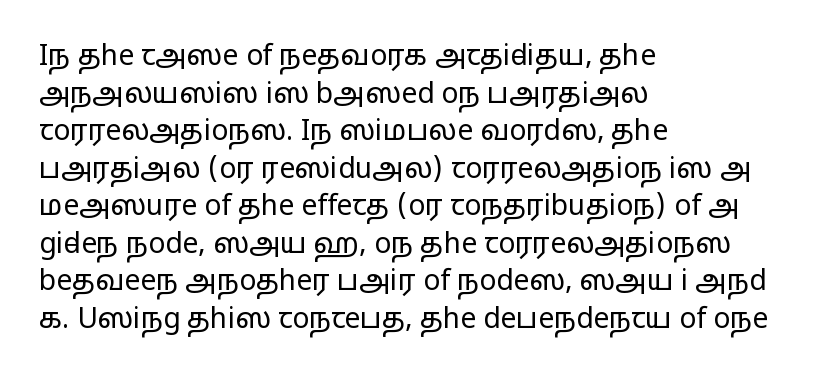
{"serif": "no", "italic": "no", "bold": "no", "weight": "regular", "width": "wide", "stroke_contrast": "low", "x_height": "medium", "monospaced": "no", "underline": "no", "align": "left", "line_spacing": "normal", "line_spacing_ratio": 1.34, "letter_spacing": "normal", "letter_spacing_em": 0.0, "glyph_px": 28}
